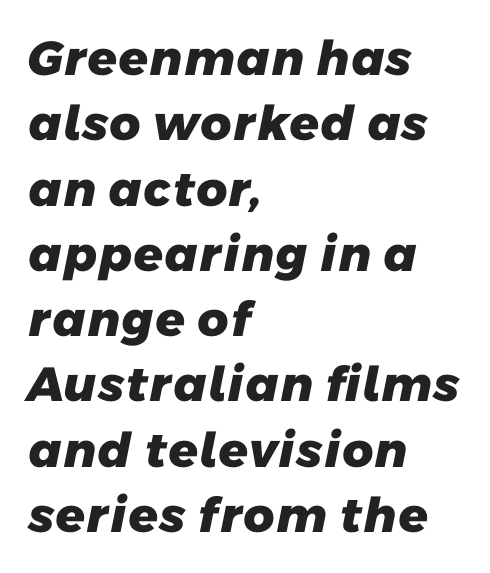
Students, this is bold: see how much ink each stroke carries. The ragged edge is on the right, which tells us the setting is flush left. Honestly, the row spacing looks completely unremarkable. The gaps between neighbouring characters are ordinary and unremarkable.
